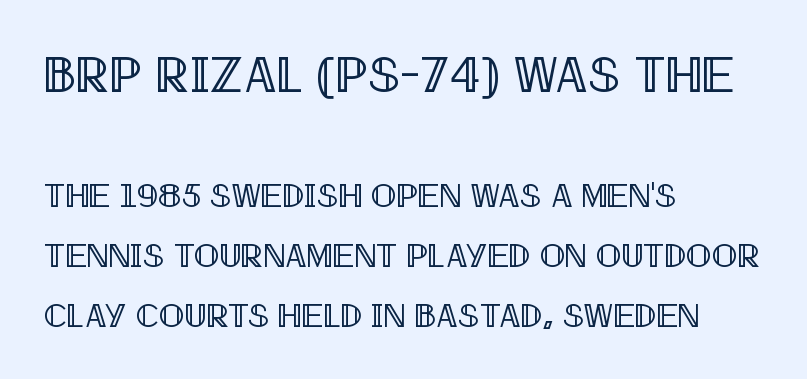
The ragged edge is on the right, which tells us the setting is flush left. The words here are not underlined. Note the varied advance widths — an 'i' is clearly narrower than an 'm'. In this sample the first text group is rendered at the bigger scale. Italic: no, the glyphs are upright roman. Nothing unusual about the tracking: characters are spaced as the font intends.
